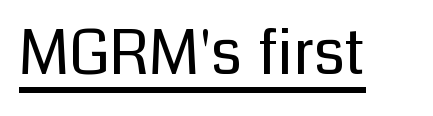
Here the designer chose a conventional face with non-uniform glyph widths. The face used here is a sans, in the tradition of grotesques and geometrics. Heaviness? Minimal to ordinary, like unemphasized prose. If you drew a line through each stem, it would be perfectly vertical. Caption: standard tracking, unaltered. Students, observe the line beneath the letters — that is underlining.
